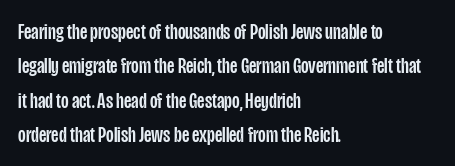
Q: Is the text italic (slanted)? A: No, it is upright.
Q: Is the text underlined? A: No.
Q: How is the paragraph aligned? A: Left-aligned.
Q: Is the spacing between letters normal or unusually wide? A: Normal.
Q: Is the spacing between lines tight, normal or loose? A: Normal.
